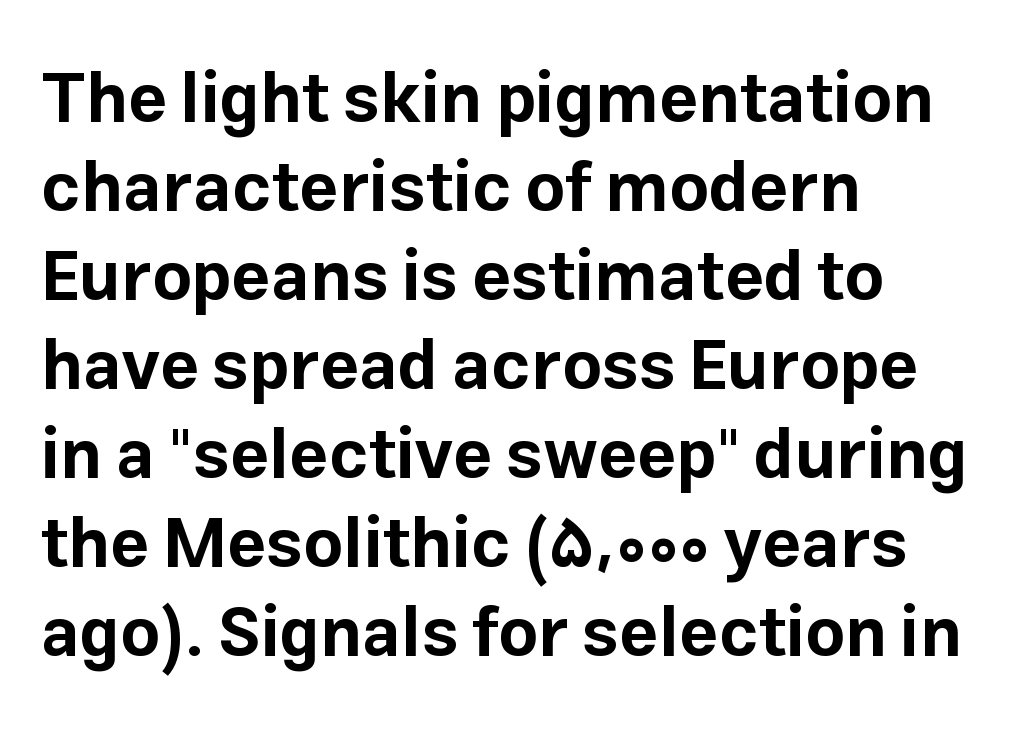
The image shows 69 px bold sans-serif type, upright; set left-aligned, normal line spacing (1.29x), normal letter spacing, not underlined; low stroke contrast and a medium x-height.
